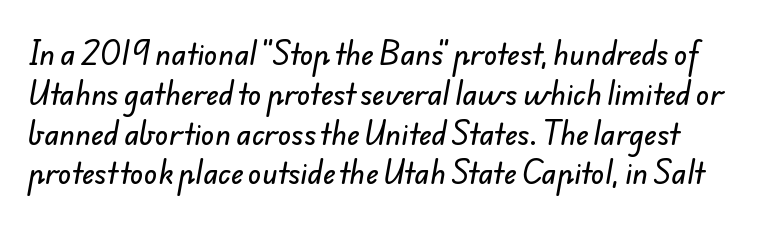
The image shows 28 px sans-serif type; set normal line spacing (1.42x), normal letter spacing, not underlined; low stroke contrast and a small x-height.
